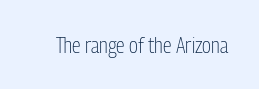
The image shows 22 px text type, upright; set normal letter spacing, not underlined.
